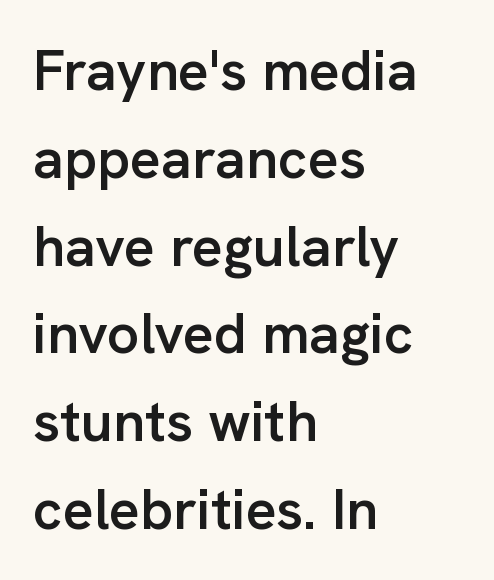
Its strokes are somewhat broadened, the hallmark of semibold type. The letterforms sit shoulder to shoulder at normal distance. Font category for this specimen: sans-serif. The passage shown is typed in a proportional face where columns would drift.
